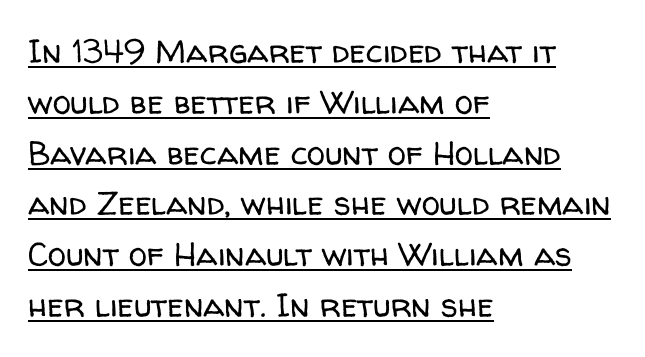
{"serif": "no", "italic": "no", "bold": "no", "weight": "regular", "width": "normal", "stroke_contrast": "low", "x_height": "medium", "monospaced": "no", "underline": "yes", "align": "left", "line_spacing": "normal", "line_spacing_ratio": 1.54, "letter_spacing": "normal", "letter_spacing_em": 0.0, "glyph_px": 33}
